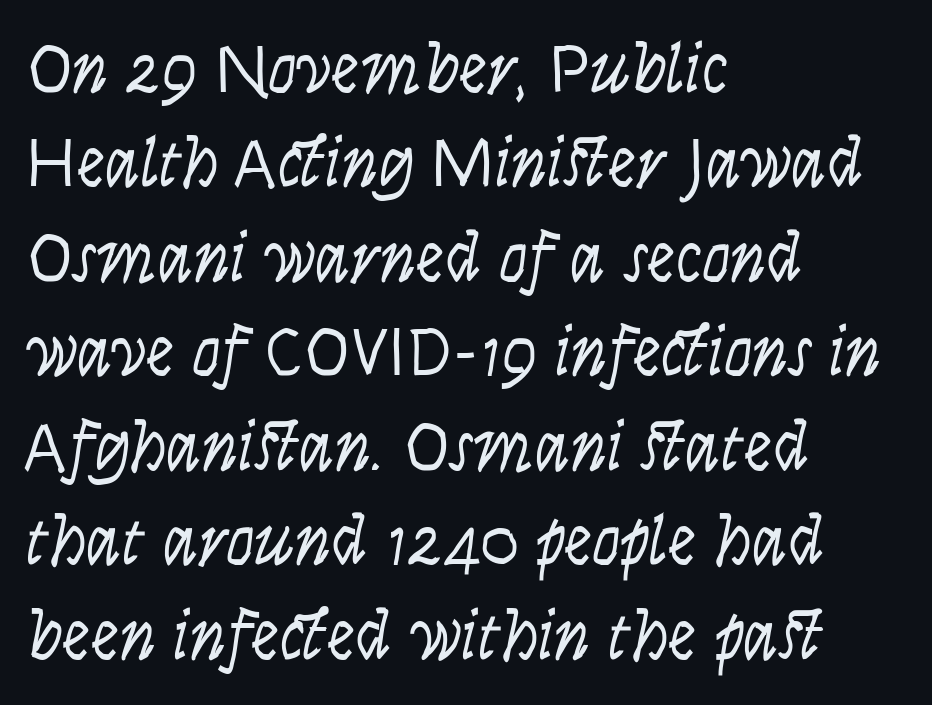
The image shows 71 px light, condensed sans-serif type; set left-aligned, normal line spacing (1.33x), normal letter spacing, not underlined; low stroke contrast and a large x-height.
